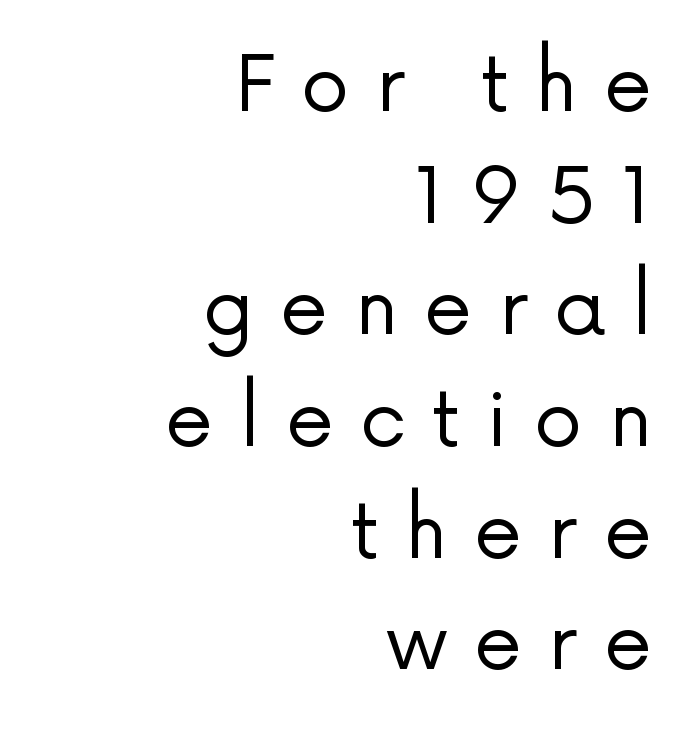
Stems and bowls with no extra thickness — not bold. Tracking here is generous; glyphs stand well apart from one another. Horizontal alignment here is rightward, an uncommon choice for prose. The letters advance in unequal steps, a hallmark of proportional type. Just letters on the line, the space beneath them empty. The rendering uses a moderate line-height, typical for paragraphs.
